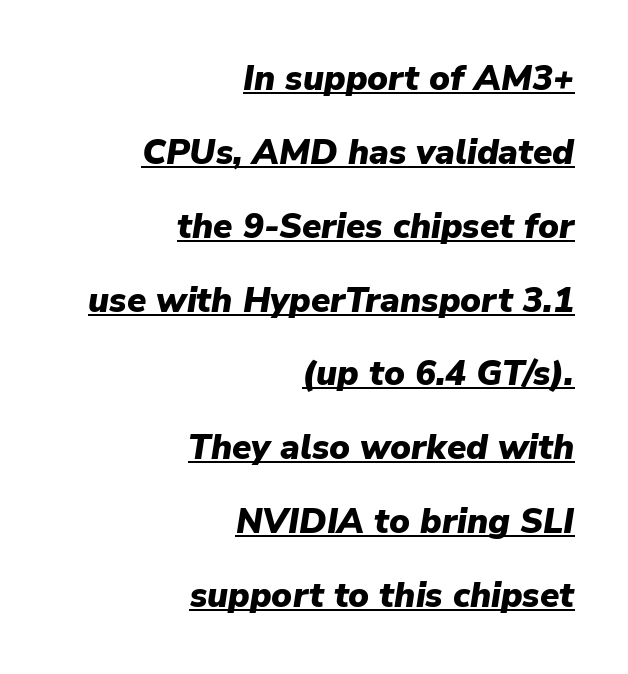
The image shows 35 px heavy type, italic (leaning right); set right-aligned, loose line spacing (2.11x), normal letter spacing, underlined; low stroke contrast and a medium x-height.
